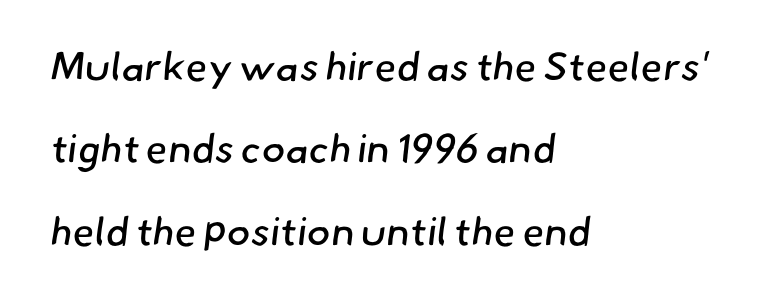
{"serif": "no", "bold": "no", "weight": "regular", "width": "normal", "stroke_contrast": "low", "x_height": "small", "monospaced": "no", "underline": "no", "align": "left", "line_spacing": "loose", "line_spacing_ratio": 2.06, "letter_spacing": "normal", "letter_spacing_em": 0.0, "glyph_px": 40}
